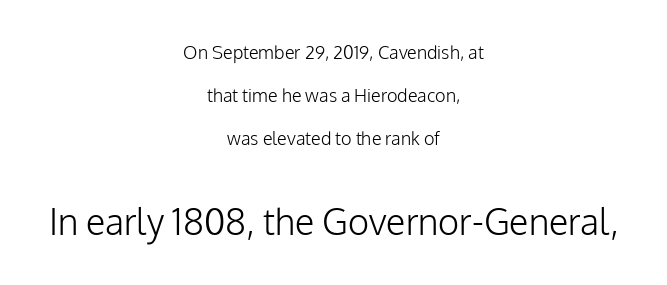
{"serif": "no", "italic": "no", "bold": "no", "weight": "light", "width": "normal", "stroke_contrast": "low", "x_height": "medium", "monospaced": "no", "underline": "no", "align": "center", "line_spacing": "loose", "line_spacing_ratio": 2.4, "letter_spacing": "normal", "letter_spacing_em": 0.0, "larger_block": "second", "size_ratio": 2.0, "glyph_px": 36}
